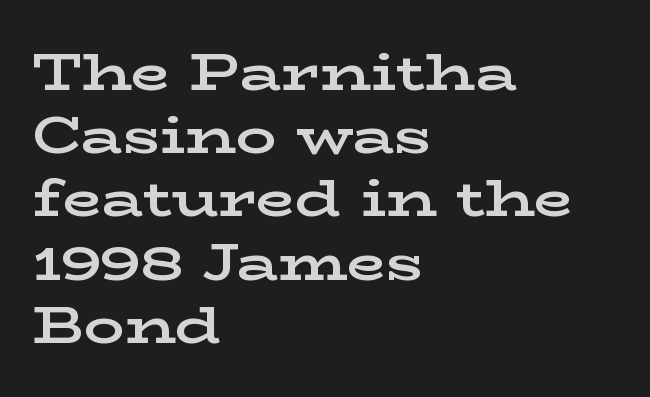
The image shows 51 px bold, wide serif type, upright; set left-aligned, line spacing 1.24x, normal letter spacing, not underlined; low stroke contrast and a medium x-height.
